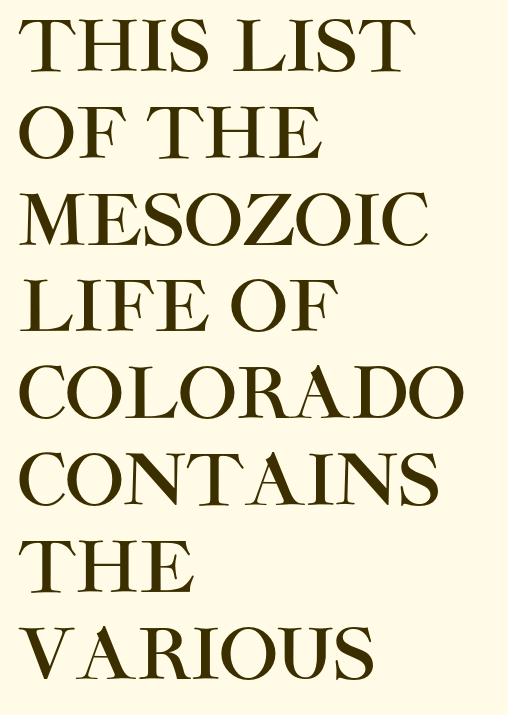
Each word holds together tightly as a unit, with standard inter-letter gaps. The typesetter chose a ragged-right arrangement here. Character widths vary here, with narrow letters taking less room than wide ones. Clear beneath every line of the passage. Posture: vertical.
